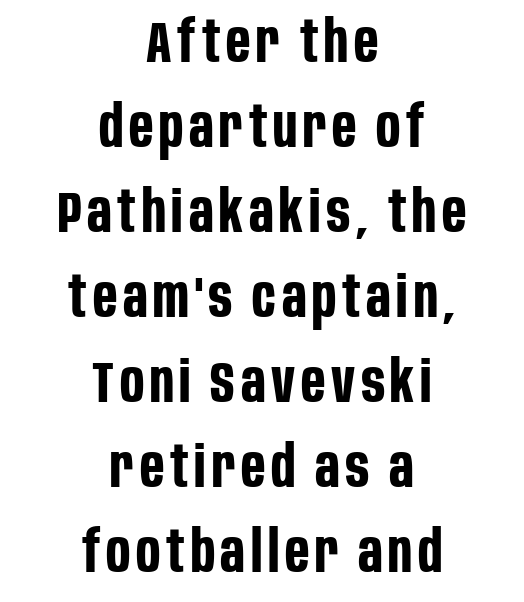
The image shows 57 px bold, condensed sans-serif type, upright; set centered, normal line spacing (1.49x), not underlined; low stroke contrast and a large x-height.
